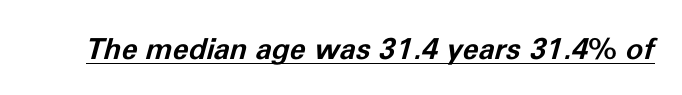
Q: Is the text bold? A: Yes.
Q: Is the text italic (slanted)? A: Yes, it leans right by about 11 degrees.
Q: Is the text underlined? A: Yes.
Q: Is the spacing between letters normal or unusually wide? A: Normal.
Q: Width (condensed, normal, or wide)? A: Normal.
Q: Stroke contrast? A: Low.
Q: x-height? A: Medium.
Q: Monospaced? A: No.
